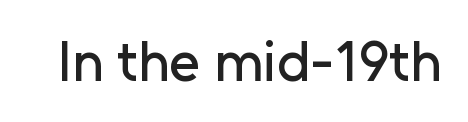
Q: Is the text italic (slanted)? A: No, it is upright.
Q: Is the typeface a serif or a sans-serif typeface? A: Sans-serif.
Q: Is the text underlined? A: No.
Q: Is the spacing between letters normal or unusually wide? A: Normal.
Q: Width (condensed, normal, or wide)? A: Normal.
Q: Stroke contrast? A: Low.
Q: x-height? A: Medium.
Q: Monospaced? A: No.
